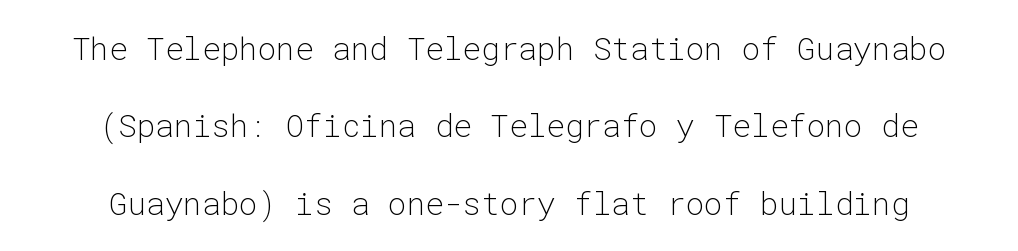
The image shows 31 px light sans-serif type, upright, monospaced; set centered, loose line spacing (2.5x), normal letter spacing, not underlined; low stroke contrast and a medium x-height.
